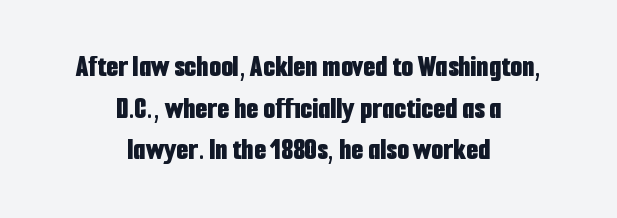
Q: Is the text bold? A: Yes.
Q: Is the text italic (slanted)? A: No, it is upright.
Q: Is the typeface a serif or a sans-serif typeface? A: Sans-serif.
Q: Is the text underlined? A: No.
Q: How is the paragraph aligned? A: Centered.
Q: Is the spacing between letters normal or unusually wide? A: Normal.
Q: Is the spacing between lines tight, normal or loose? A: Normal.
Q: Width (condensed, normal, or wide)? A: Condensed.
Q: Stroke contrast? A: Low.
Q: x-height? A: Medium.
Q: Monospaced? A: No.
